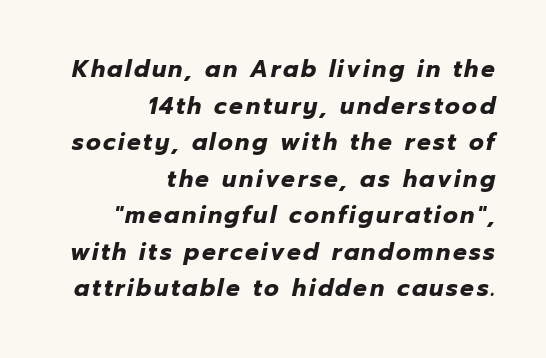
Q: Is the text bold? A: Yes.
Q: Is the text italic (slanted)? A: Yes, it leans right by about 12 degrees.
Q: Is the text underlined? A: No.
Q: How is the paragraph aligned? A: Right-aligned.
Q: Is the spacing between lines tight, normal or loose? A: Normal.
